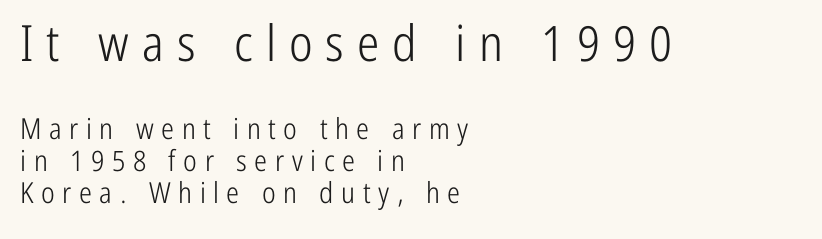
A typesetter would call this proportional, since set widths differ per character. The face looks like a standard text weight, possibly lighter. Display-style spreading of the glyphs; the letterfit is very open. The space directly below the letters is spotless.
